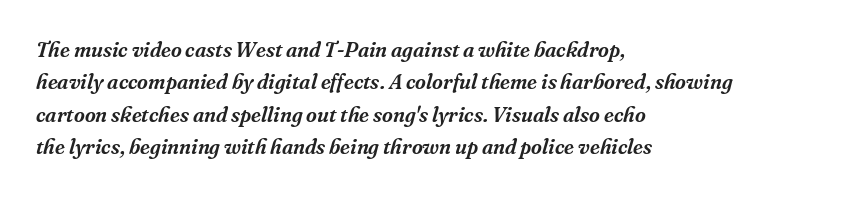
{"italic": "yes", "lean": "right", "slant_degrees": 16, "underline": "no", "align": "left", "line_spacing": "normal", "line_spacing_ratio": 1.54, "letter_spacing": "normal", "letter_spacing_em": 0.0, "glyph_px": 21}
